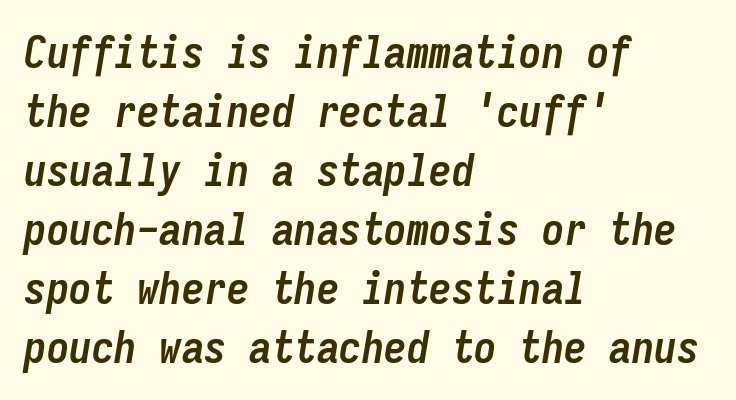
Any mark beneath the type? The region is blank. A typesetter would call this zero additional tracking. The glyphs have the mass of a bold cut. All the whitespace from short lines collects on the right.
